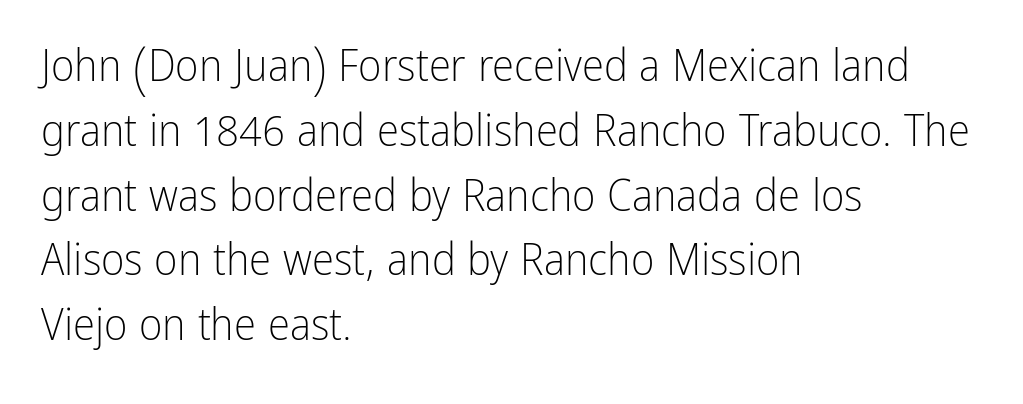
Q: Is the text bold? A: No.
Q: Is the text italic (slanted)? A: No, it is upright.
Q: Is the typeface a serif or a sans-serif typeface? A: Sans-serif.
Q: Is the text underlined? A: No.
Q: How is the paragraph aligned? A: Left-aligned.
Q: Is the spacing between letters normal or unusually wide? A: Normal.
Q: Is the spacing between lines tight, normal or loose? A: Normal.
Q: Width (condensed, normal, or wide)? A: Condensed.
Q: Stroke contrast? A: Low.
Q: x-height? A: Medium.
Q: Monospaced? A: No.
